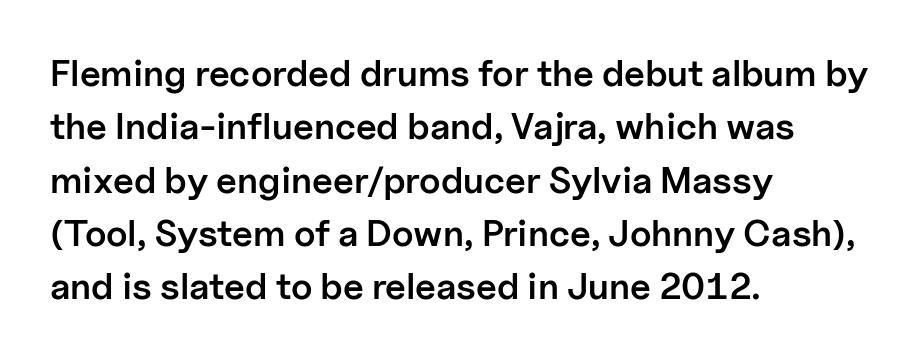
Each letter keeps its own natural width here, so spacing adapts to shape. Characters remain perfectly vertical along every line. The characters look somewhat weighty, a semibold short of true bold. Type style note: lacks serifs. No word sits above an underline.
